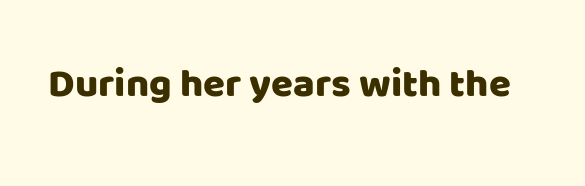
The image shows 40 px sans-serif type, upright; set normal letter spacing, not underlined; low stroke contrast and a large x-height.
